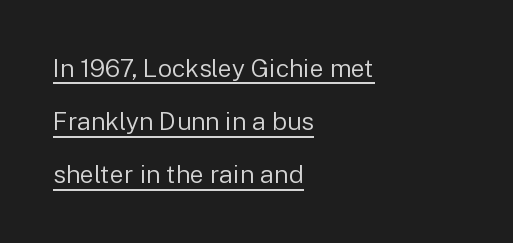
The image shows 25 px text type, upright; set left-aligned, loose line spacing (2.13x), normal letter spacing, underlined.
